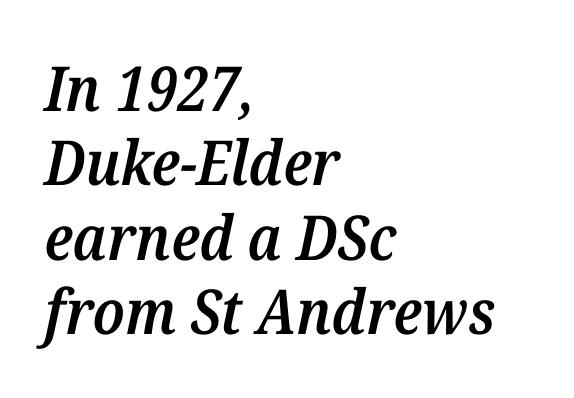
Q: Is the text bold? A: Semi-bold.
Q: Is the text italic (slanted)? A: Yes, it leans right by about 12 degrees.
Q: Is the typeface a serif or a sans-serif typeface? A: Serif.
Q: Is the text underlined? A: No.
Q: How is the paragraph aligned? A: Left-aligned.
Q: Is the spacing between letters normal or unusually wide? A: Normal.
Q: Width (condensed, normal, or wide)? A: Normal.
Q: Stroke contrast? A: Medium.
Q: x-height? A: Medium.
Q: Monospaced? A: No.
